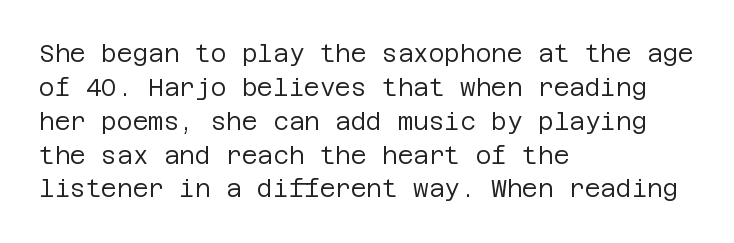
Decoration check: the copy has no underline. Teacher's note: observe the even left margin — that is flush-left alignment. Interline gaps are of average width in this sample. No chunkiness to these letters — they're not bold. These lines were composed using upright roman letters.
